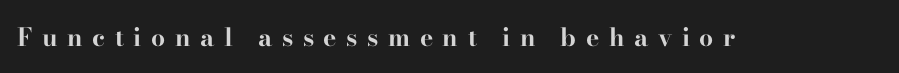
The image shows 25 px bold type, upright; set unusually wide letter spacing (+0.38 em), not underlined.
